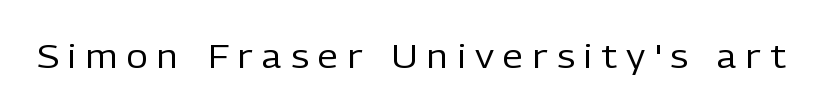
Underline: absent. Posture: straight, roman, zero tilt. Here the designer chose a conventional face with non-uniform glyph widths. Someone cranked the tracking dial way up on this one.
